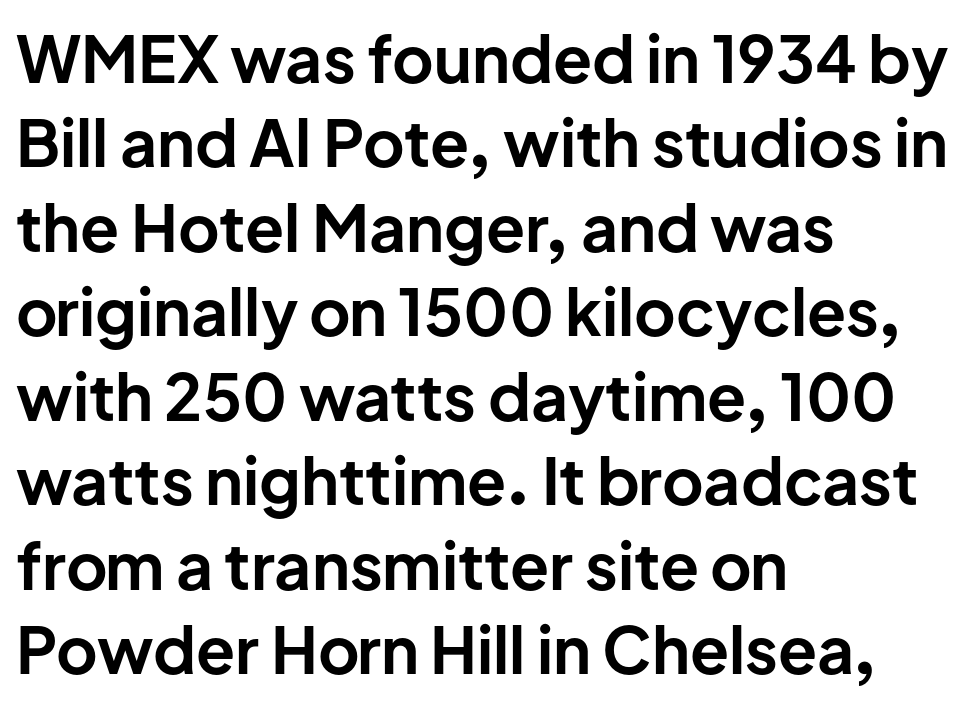
{"serif": "no", "italic": "no", "bold": "yes", "weight": "bold", "width": "normal", "stroke_contrast": "low", "x_height": "medium", "monospaced": "no", "underline": "no", "align": "left", "line_spacing": "normal", "line_spacing_ratio": 1.32, "letter_spacing": "normal", "letter_spacing_em": 0.0, "glyph_px": 64}
